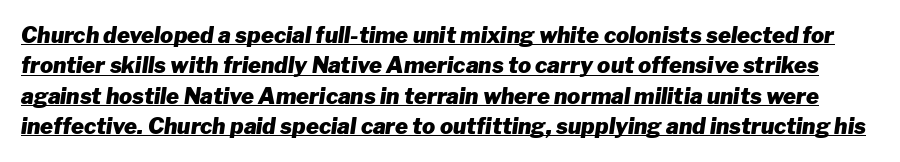
The glyphs are accompanied by a horizontal stroke just below them. This block has exactly the height ordinary leading produces. This is heavy type, rendered in bold. Each word holds together tightly as a unit, with standard inter-letter gaps. You can tell it's italic because the verticals aren't actually vertical.
